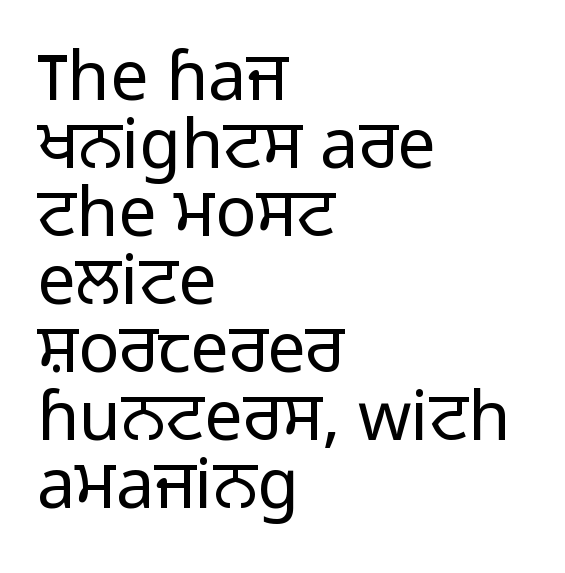
Q: Is the text bold? A: No.
Q: Is the text italic (slanted)? A: No, it is upright.
Q: Is the typeface a serif or a sans-serif typeface? A: Sans-serif.
Q: Is the text underlined? A: No.
Q: How is the paragraph aligned? A: Left-aligned.
Q: Is the spacing between letters normal or unusually wide? A: Normal.
Q: Is the spacing between lines tight, normal or loose? A: Tight.
Q: Width (condensed, normal, or wide)? A: Normal.
Q: Stroke contrast? A: Low.
Q: x-height? A: Medium.
Q: Monospaced? A: No.
